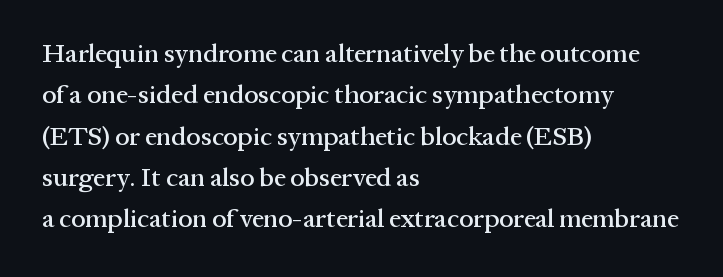
The image shows 26 px text type, upright; set left-aligned, normal line spacing (1.59x), normal letter spacing, not underlined.
